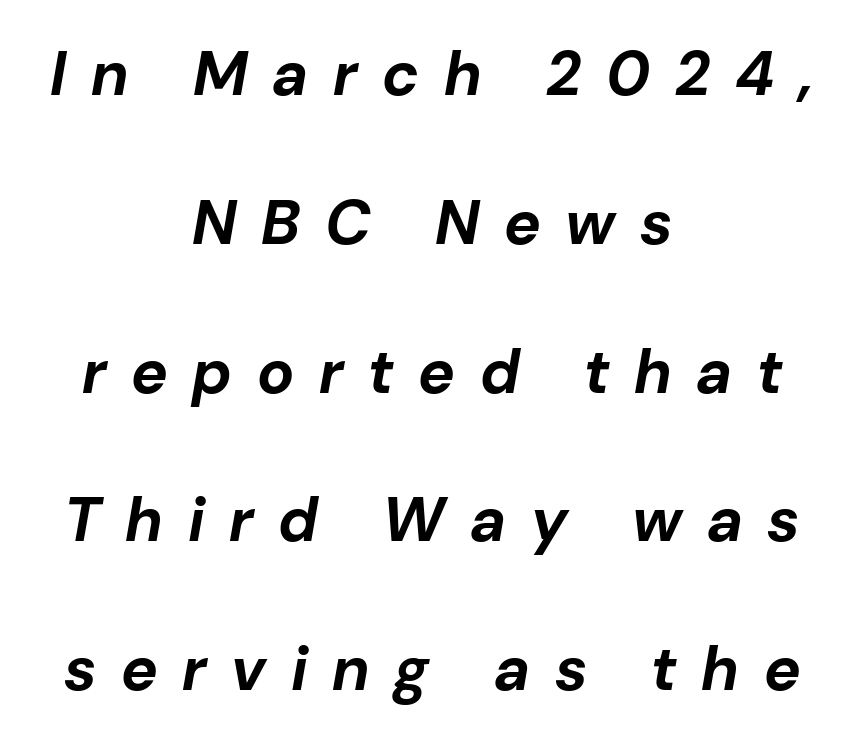
If you drew a line through each stem, it would be angled. This rendering widens character spacing well past its baseline value. The passage shown is emphatically bold. The baseline area is clear. Does the copy run flush right? No — it is centered line by line.
